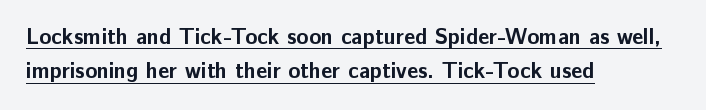
Caption: bold face, heavy strokes. You can tell it's not italic because the verticals are truly vertical. The rows are spaced the way most documents space them. This rendering leaves character spacing at its baseline value.
